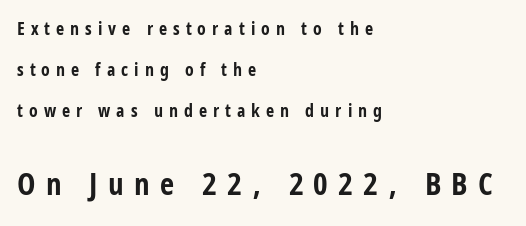
{"serif": "no", "italic": "no", "bold": "yes", "weight": "bold", "width": "condensed", "stroke_contrast": "low", "x_height": "large", "monospaced": "no", "underline": "no", "align": "left", "line_spacing": "loose", "line_spacing_ratio": 2.27, "letter_spacing": "wide", "letter_spacing_em": 0.33, "larger_block": "second", "size_ratio": 1.72, "glyph_px": 31}
